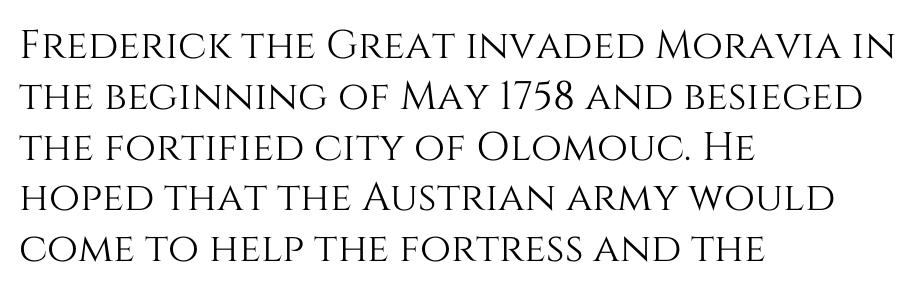
Q: Is the text italic (slanted)? A: No, it is upright.
Q: Is the text underlined? A: No.
Q: How is the paragraph aligned? A: Left-aligned.
Q: Is the spacing between letters normal or unusually wide? A: Normal.
Q: Is the spacing between lines tight, normal or loose? A: Normal.
Q: Width (condensed, normal, or wide)? A: Normal.
Q: Stroke contrast? A: Medium.
Q: x-height? A: Large.
Q: Monospaced? A: No.
